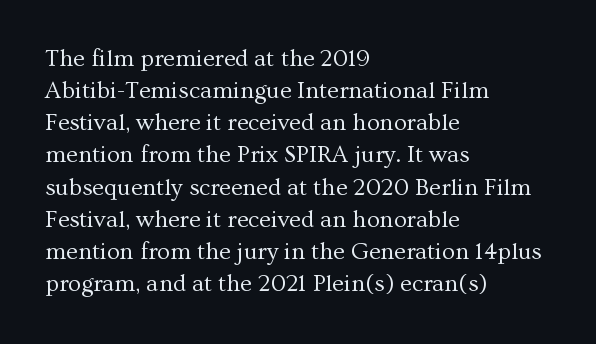
The strip under each line holds only bare page. You could call the tracking neutral — neither tight nor loose. Where is the straight margin? On the left. Upright lettering throughout. The weight tops out at a normal text grade.
